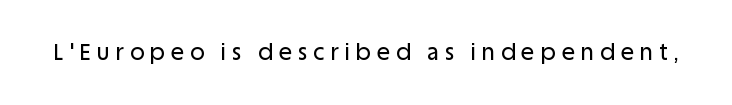
The image shows 22 px text type, upright; set unusually wide letter spacing (+0.28 em), not underlined.
